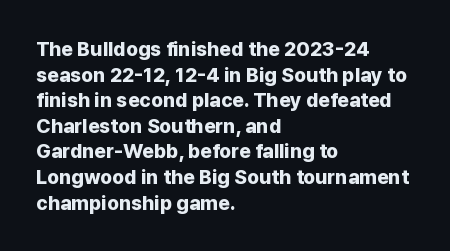
The image shows 20 px bold type, upright; set left-aligned, normal line spacing (1.28x), normal letter spacing, not underlined.
